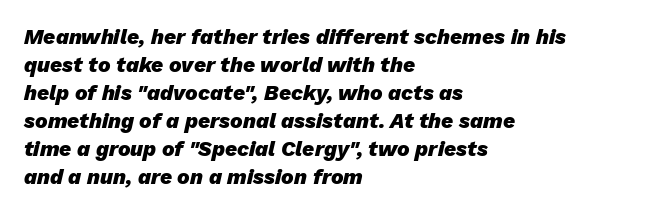
{"italic": "yes", "lean": "right", "slant_degrees": 13, "bold": "yes", "underline": "no", "align": "left", "line_spacing": "normal", "line_spacing_ratio": 1.33, "letter_spacing": "normal", "letter_spacing_em": 0.0, "glyph_px": 21}
